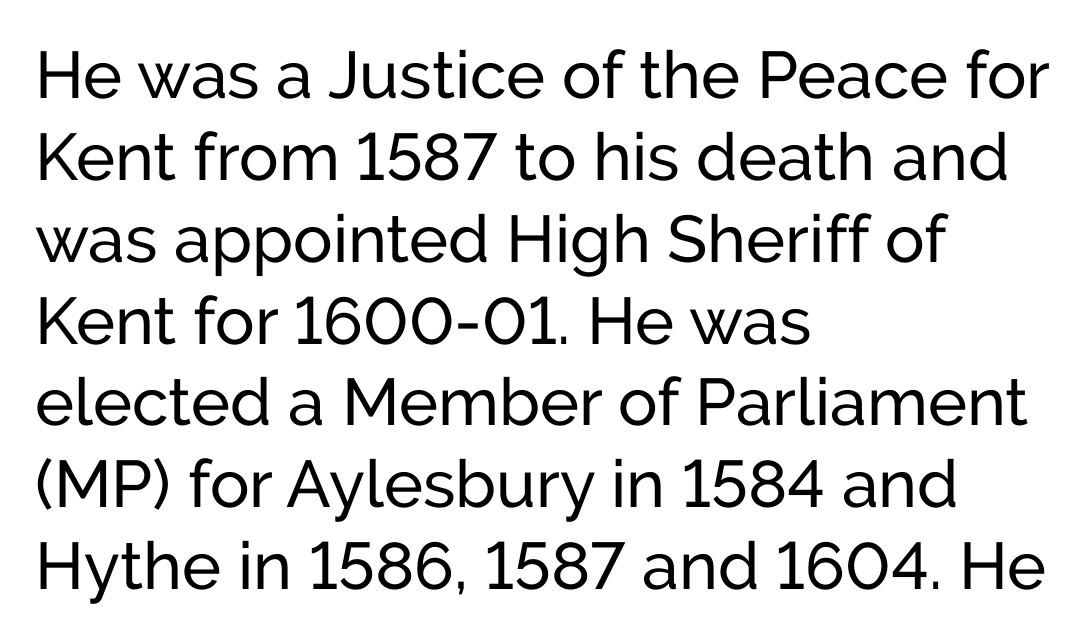
Serifs: no, the terminals of the letterforms are clean. A typesetter would call this proportional, since set widths differ per character. Any mark beneath the type? The region is blank. The gaps between neighbouring characters are ordinary and unremarkable.
